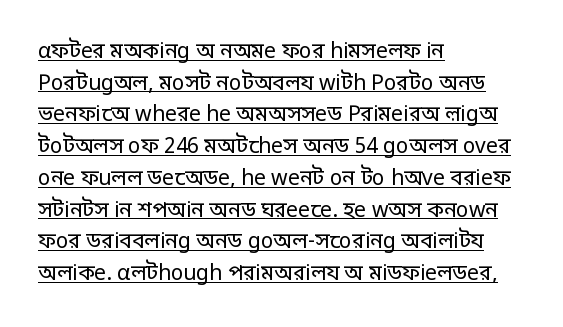
The image shows 21 px text type, upright; set left-aligned, normal line spacing (1.51x), normal letter spacing, underlined.
